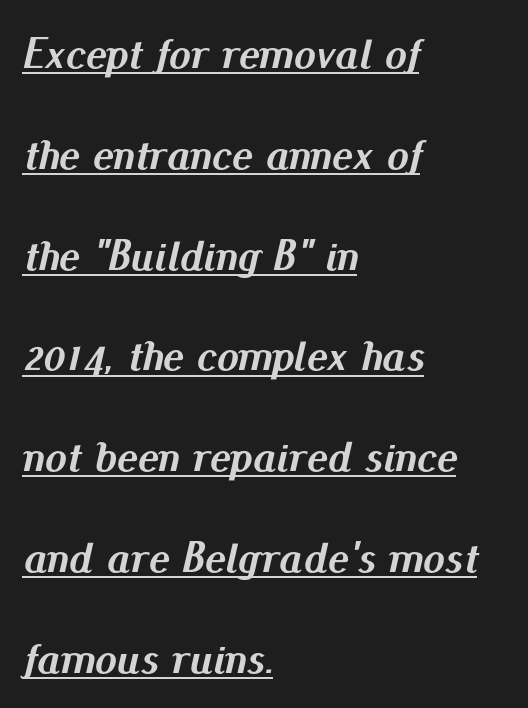
{"italic": "yes", "lean": "right", "slant_degrees": 13, "bold": "yes", "weight": "semibold", "width": "normal", "stroke_contrast": "medium", "x_height": "small", "monospaced": "no", "underline": "yes", "align": "left", "line_spacing": "loose", "line_spacing_ratio": 2.29, "letter_spacing": "normal", "letter_spacing_em": 0.0, "glyph_px": 44}
